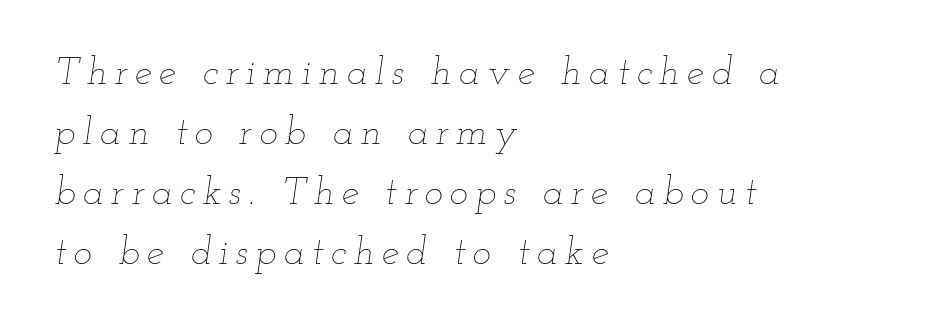
The image shows 39 px thin, wide type, italic (leaning right); set left-aligned, normal line spacing (1.54x), not underlined; low stroke contrast and a small x-height.
